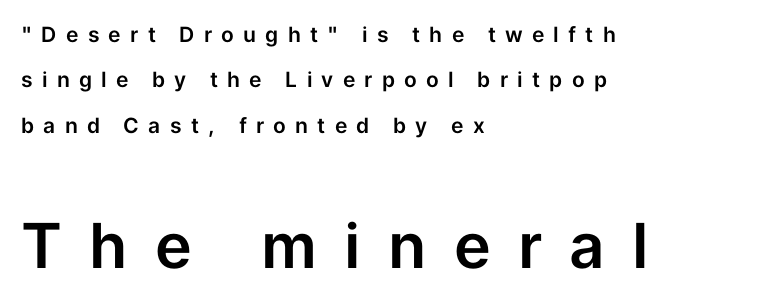
Q: Is the text italic (slanted)? A: No, it is upright.
Q: Is the typeface a serif or a sans-serif typeface? A: Sans-serif.
Q: Is the text underlined? A: No.
Q: How is the paragraph aligned? A: Left-aligned.
Q: Is the spacing between letters normal or unusually wide? A: Unusually wide.
Q: Is the spacing between lines tight, normal or loose? A: Loose.
Q: Which block of text is set in a larger size, the first (top) or the second (bottom)? A: The second (bottom) one.
Q: Width (condensed, normal, or wide)? A: Normal.
Q: Stroke contrast? A: Low.
Q: x-height? A: Medium.
Q: Monospaced? A: No.
